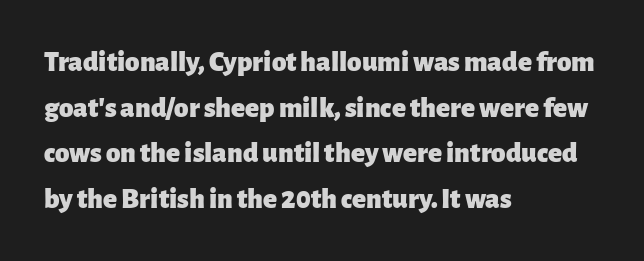
The image shows 29 px heavy sans-serif type, upright; set left-aligned, normal line spacing (1.57x), normal letter spacing, not underlined; low stroke contrast and a medium x-height.
